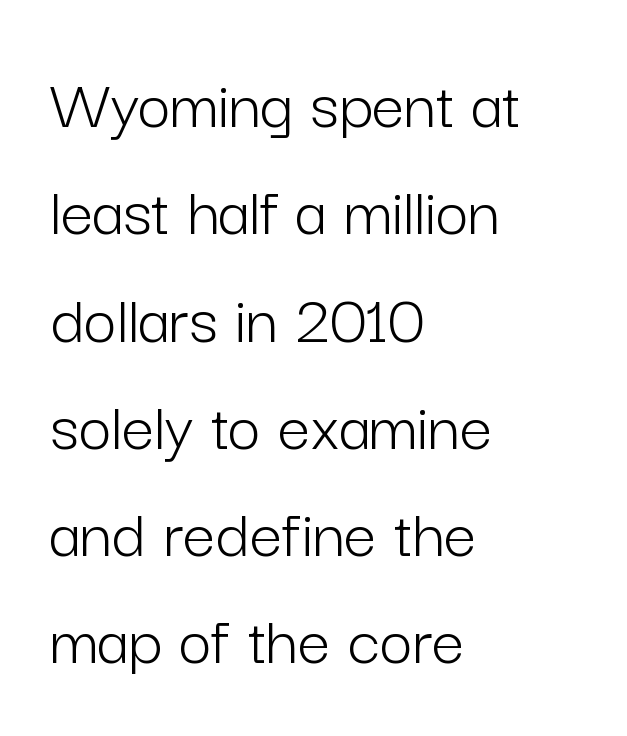
Q: Is the text bold? A: No.
Q: Is the text italic (slanted)? A: No, it is upright.
Q: Is the typeface a serif or a sans-serif typeface? A: Sans-serif.
Q: Is the text underlined? A: No.
Q: How is the paragraph aligned? A: Left-aligned.
Q: Is the spacing between letters normal or unusually wide? A: Normal.
Q: Is the spacing between lines tight, normal or loose? A: Normal.
Q: Width (condensed, normal, or wide)? A: Normal.
Q: Stroke contrast? A: Low.
Q: x-height? A: Medium.
Q: Monospaced? A: No.
